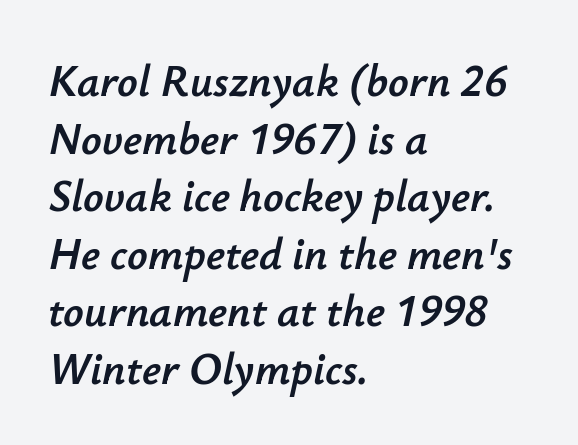
{"italic": "yes", "lean": "right", "slant_degrees": 12, "width": "normal", "stroke_contrast": "low", "x_height": "small", "monospaced": "no", "underline": "no", "align": "left", "line_spacing": "normal", "line_spacing_ratio": 1.28, "letter_spacing": "normal", "letter_spacing_em": 0.0, "glyph_px": 45}
